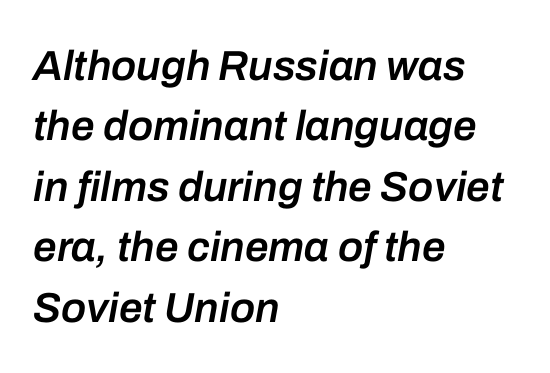
The line texture is even and compact thanks to regular tracking. Note the varied advance widths — an 'i' is clearly narrower than an 'm'. Each new line begins a customary step beneath the previous one. On the weight axis this lands at semibold, roughly 600. Quick note: underline off. Emphasis-style slanted type is in use.
